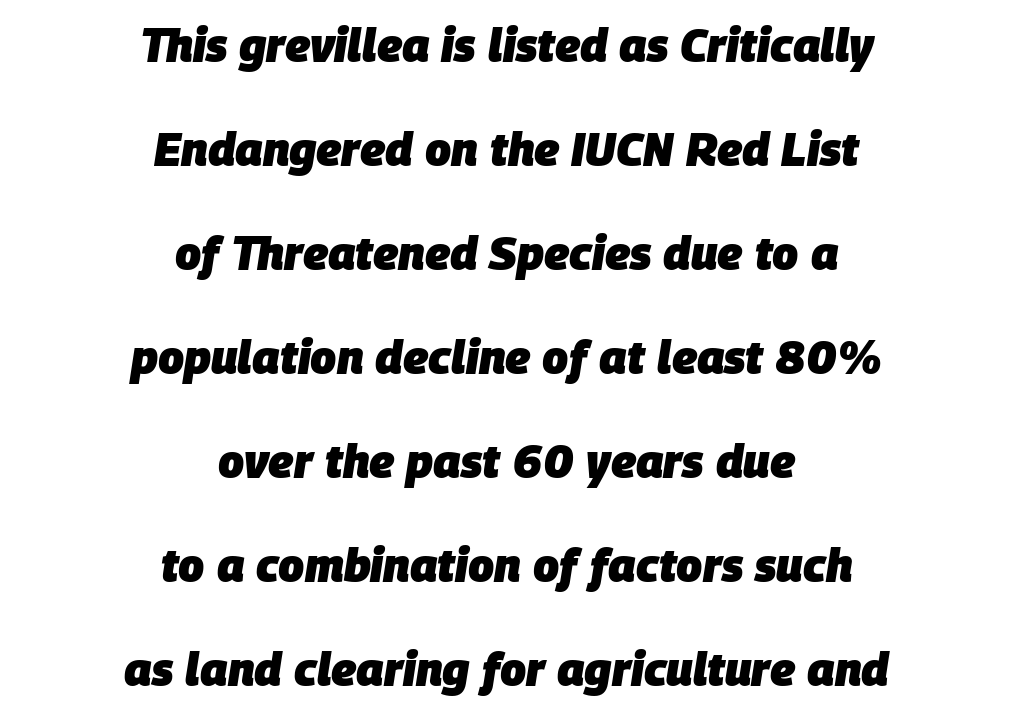
Q: Is the text bold? A: Yes.
Q: Is the text italic (slanted)? A: Yes, it leans right by about 9 degrees.
Q: Is the text underlined? A: No.
Q: How is the paragraph aligned? A: Centered.
Q: Is the spacing between letters normal or unusually wide? A: Normal.
Q: Is the spacing between lines tight, normal or loose? A: Loose.
Q: Width (condensed, normal, or wide)? A: Normal.
Q: Stroke contrast? A: Low.
Q: x-height? A: Large.
Q: Monospaced? A: No.
